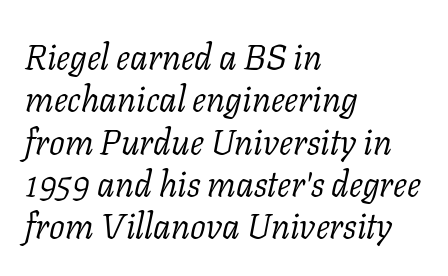
Q: Is the text bold? A: No.
Q: Is the text italic (slanted)? A: Yes, it leans right by about 11 degrees.
Q: Is the typeface a serif or a sans-serif typeface? A: Serif.
Q: Is the text underlined? A: No.
Q: How is the paragraph aligned? A: Left-aligned.
Q: Is the spacing between letters normal or unusually wide? A: Normal.
Q: Width (condensed, normal, or wide)? A: Normal.
Q: Stroke contrast? A: Low.
Q: x-height? A: Medium.
Q: Monospaced? A: No.
